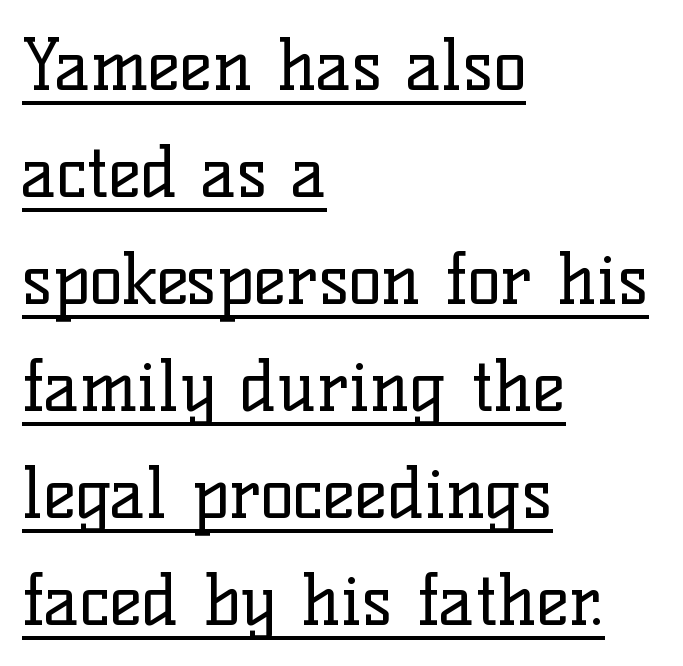
The image shows 70 px regular-weight serif type, upright; set left-aligned, normal line spacing (1.53x), normal letter spacing, underlined; low stroke contrast and a medium x-height.
